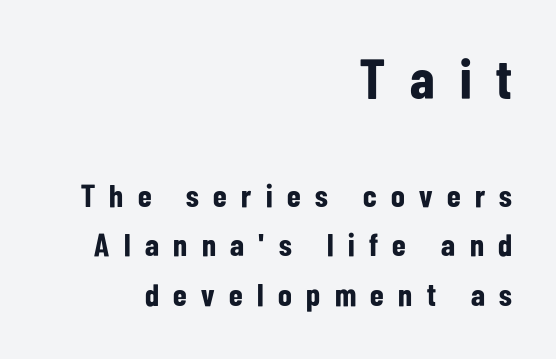
{"serif": "no", "italic": "no", "bold": "yes", "weight": "bold", "width": "condensed", "stroke_contrast": "low", "x_height": "medium", "monospaced": "no", "underline": "no", "align": "right", "line_spacing": "normal", "line_spacing_ratio": 1.54, "letter_spacing": "wide", "letter_spacing_em": 0.45, "larger_block": "first", "size_ratio": 1.75, "glyph_px": 56}
